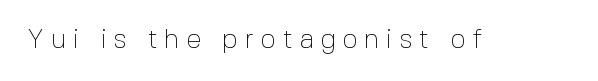
{"italic": "no", "bold": "no", "underline": "no", "letter_spacing": "wide", "letter_spacing_em": 0.25, "glyph_px": 27}
